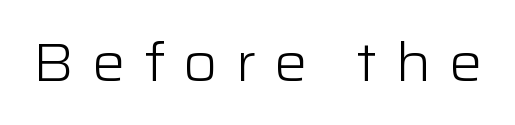
{"serif": "no", "italic": "no", "bold": "no", "weight": "light", "width": "wide", "stroke_contrast": "low", "x_height": "medium", "monospaced": "no", "underline": "no", "letter_spacing": "wide", "letter_spacing_em": 0.33, "glyph_px": 53}
